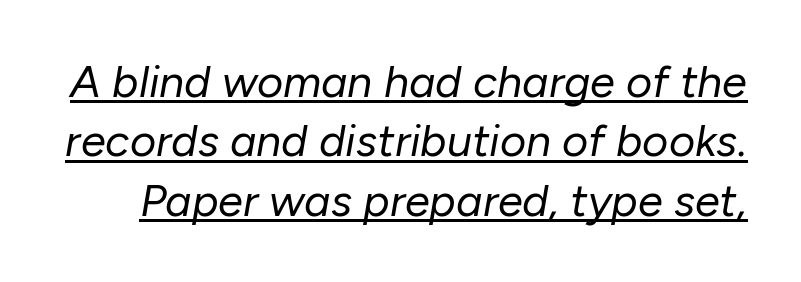
Q: Is the text bold? A: No.
Q: Is the text italic (slanted)? A: Yes, it leans right by about 10 degrees.
Q: Is the text underlined? A: Yes.
Q: Is the spacing between letters normal or unusually wide? A: Normal.
Q: Is the spacing between lines tight, normal or loose? A: Normal.
Q: Width (condensed, normal, or wide)? A: Normal.
Q: Stroke contrast? A: Low.
Q: x-height? A: Medium.
Q: Monospaced? A: No.
